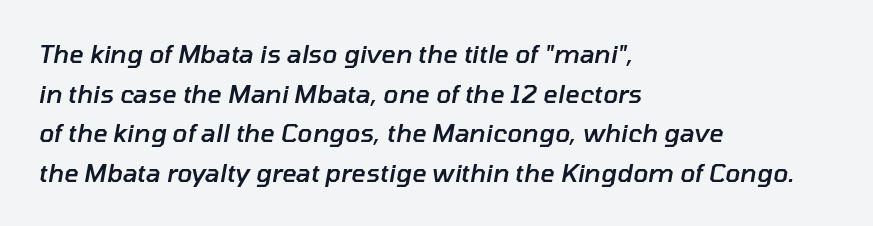
{"italic": "yes", "lean": "right", "slant_degrees": 10, "bold": "semi", "underline": "no", "align": "left", "line_spacing": "normal", "line_spacing_ratio": 1.59, "letter_spacing": "normal", "letter_spacing_em": 0.0, "glyph_px": 25}
